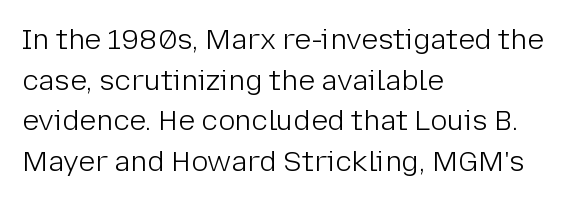
The image shows 28 px light sans-serif type, upright; set left-aligned, normal line spacing (1.45x), normal letter spacing, not underlined; low stroke contrast and a medium x-height.
